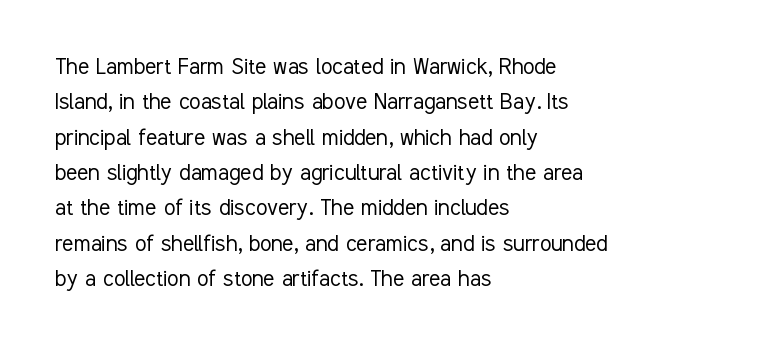
Vertically, the passage feels balanced, rows spaced as you'd expect. No italicization has been applied; the sample stays upright. A bare baseline throughout the passage. Think standard paragraph weight, or any step lighter than that.
